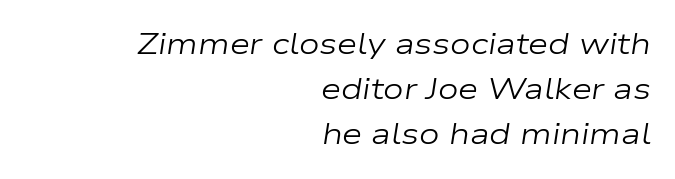
The image shows 29 px regular-weight, wide type, italic (leaning right); set right-aligned, normal line spacing (1.55x), normal letter spacing, not underlined; low stroke contrast and a medium x-height.
